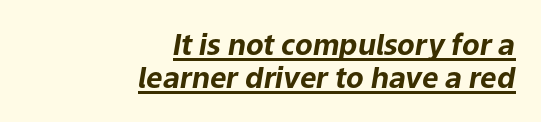
The line-height multiplier appears low, near solid setting. These lines carry a lot of weight — the face is fully bold. Note the varied advance widths — an 'i' is clearly narrower than an 'm'. The whole block is typeset with a tilt. The tracking reads as untouched default to a designer's eye.
